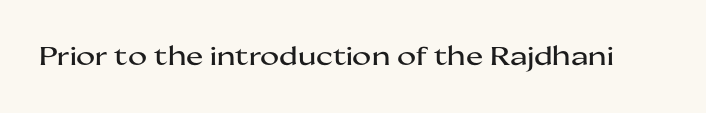
{"italic": "no", "underline": "no", "letter_spacing": "normal", "letter_spacing_em": 0.0, "glyph_px": 26}
